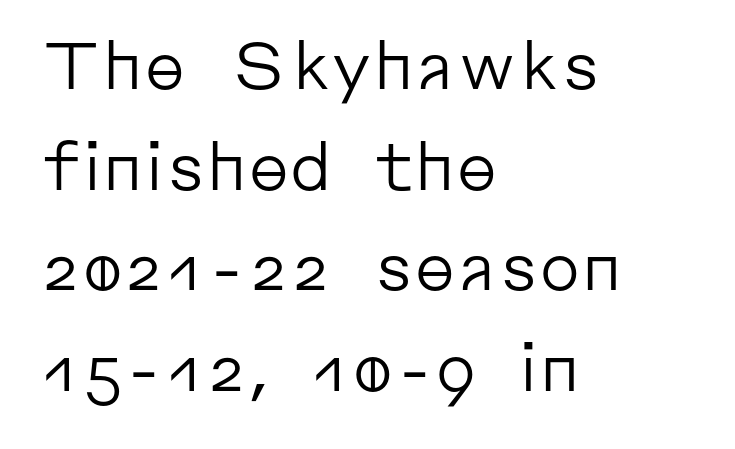
{"serif": "no", "italic": "no", "bold": "no", "weight": "regular", "width": "normal", "stroke_contrast": "low", "x_height": "medium", "monospaced": "no", "underline": "no", "align": "left", "line_spacing": "normal", "line_spacing_ratio": 1.55, "letter_spacing": "normal", "letter_spacing_em": 0.0, "glyph_px": 65}
